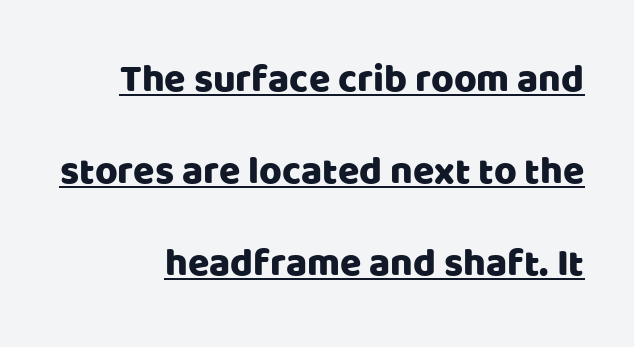
Q: Is the text italic (slanted)? A: No, it is upright.
Q: Is the typeface a serif or a sans-serif typeface? A: Sans-serif.
Q: Is the text underlined? A: Yes.
Q: How is the paragraph aligned? A: Right-aligned.
Q: Is the spacing between letters normal or unusually wide? A: Normal.
Q: Is the spacing between lines tight, normal or loose? A: Loose.
Q: Width (condensed, normal, or wide)? A: Normal.
Q: Stroke contrast? A: Low.
Q: x-height? A: Large.
Q: Monospaced? A: No.
